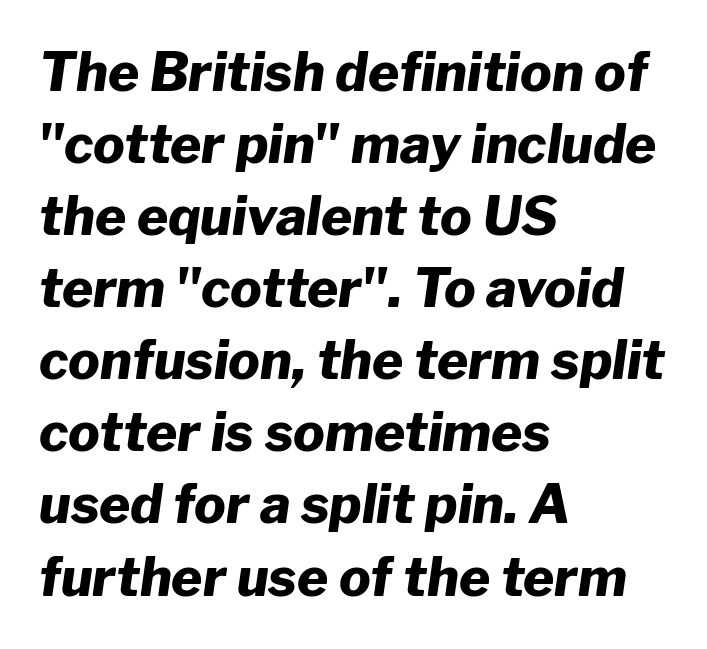
Q: Is the text bold? A: Yes.
Q: Is the text italic (slanted)? A: Yes, it leans right by about 8 degrees.
Q: Is the text underlined? A: No.
Q: How is the paragraph aligned? A: Left-aligned.
Q: Is the spacing between letters normal or unusually wide? A: Normal.
Q: Is the spacing between lines tight, normal or loose? A: Normal.
Q: Width (condensed, normal, or wide)? A: Normal.
Q: Stroke contrast? A: Low.
Q: x-height? A: Medium.
Q: Monospaced? A: No.
